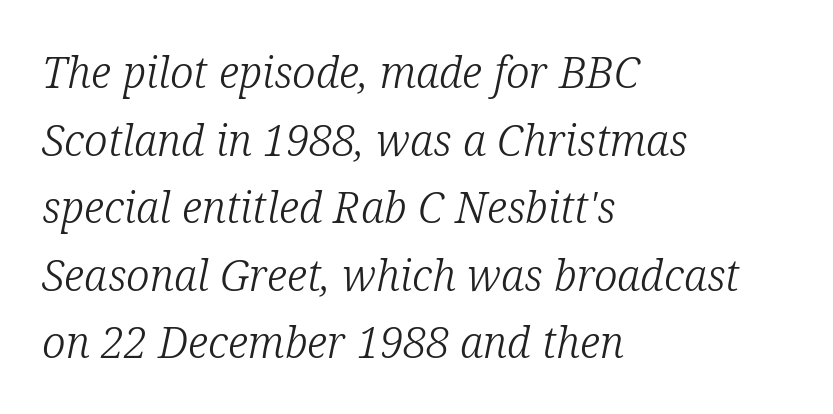
{"serif": "yes", "italic": "yes", "lean": "right", "slant_degrees": 12, "bold": "no", "weight": "light", "width": "normal", "stroke_contrast": "low", "x_height": "medium", "monospaced": "no", "underline": "no", "align": "left", "line_spacing": "normal", "line_spacing_ratio": 1.57, "letter_spacing": "normal", "letter_spacing_em": 0.0, "glyph_px": 43}
